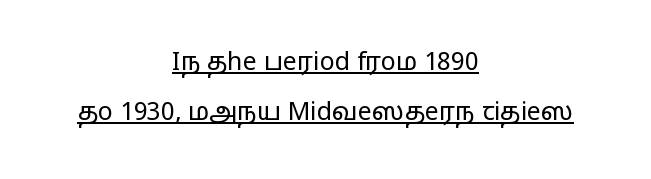
Q: Is the text bold? A: No.
Q: Is the text italic (slanted)? A: No, it is upright.
Q: Is the text underlined? A: Yes.
Q: How is the paragraph aligned? A: Centered.
Q: Is the spacing between letters normal or unusually wide? A: Normal.
Q: Is the spacing between lines tight, normal or loose? A: Loose.
